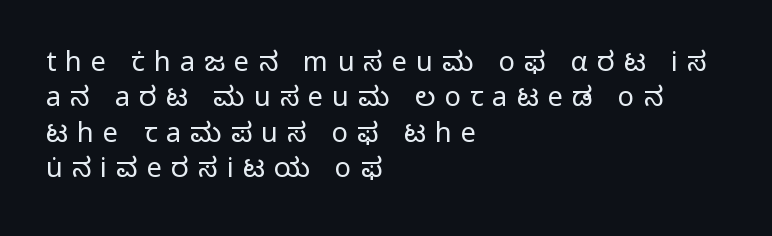
The image shows 27 px text type, upright; set left-aligned, normal line spacing (1.31x), unusually wide letter spacing (+0.34 em), not underlined.
